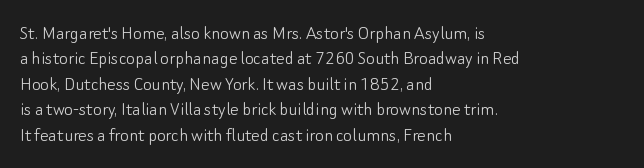
A bare baseline throughout the passage. Line beginnings align vertically; line endings do not. This sample uses plain, unmodified letter spacing. Posture: straight, roman, zero tilt. Is this a heavy cut? Hardly; it is regular or lighter.
